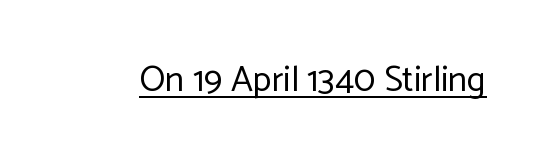
{"serif": "no", "italic": "no", "bold": "no", "weight": "regular", "width": "normal", "stroke_contrast": "low", "x_height": "medium", "monospaced": "no", "underline": "yes", "letter_spacing": "normal", "letter_spacing_em": 0.0, "glyph_px": 36}
